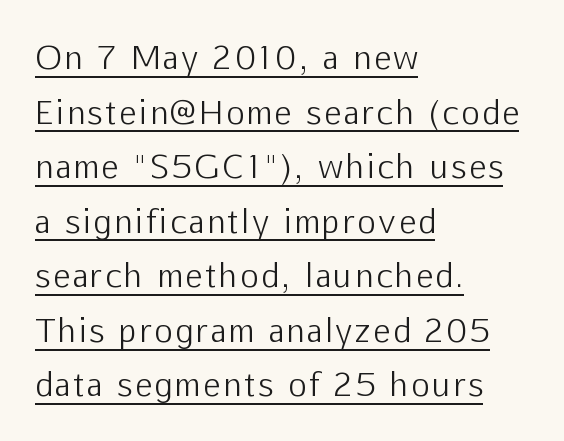
Q: Is the text bold? A: No.
Q: Is the text italic (slanted)? A: No, it is upright.
Q: Is the typeface a serif or a sans-serif typeface? A: Sans-serif.
Q: Is the text underlined? A: Yes.
Q: How is the paragraph aligned? A: Left-aligned.
Q: Width (condensed, normal, or wide)? A: Normal.
Q: Stroke contrast? A: Low.
Q: x-height? A: Medium.
Q: Monospaced? A: No.
